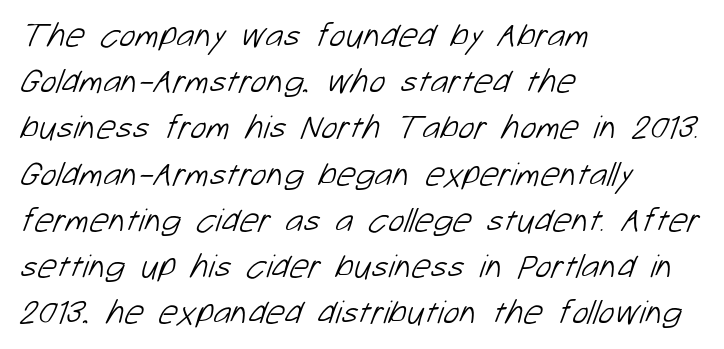
The image shows 34 px light sans-serif type; set left-aligned, normal line spacing (1.36x), normal letter spacing, not underlined; low stroke contrast and a medium x-height.
